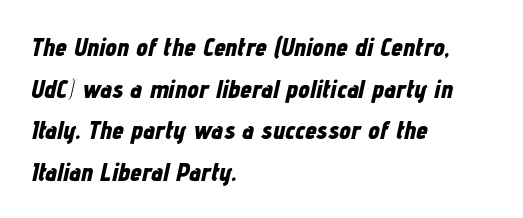
Q: Is the text bold? A: Yes.
Q: Is the text italic (slanted)? A: Yes, it leans right by about 12 degrees.
Q: Is the text underlined? A: No.
Q: How is the paragraph aligned? A: Left-aligned.
Q: Is the spacing between letters normal or unusually wide? A: Normal.
Q: Is the spacing between lines tight, normal or loose? A: Normal.
